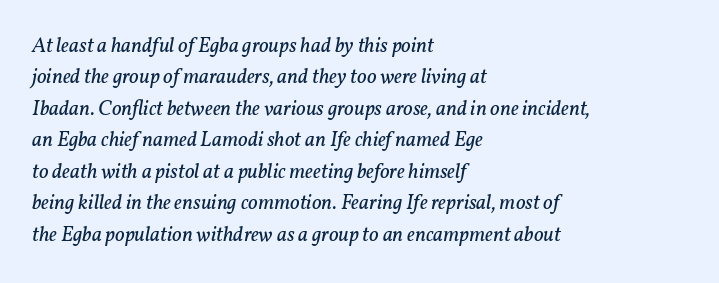
{"italic": "yes", "lean": "right", "slant_degrees": 11, "bold": "no", "underline": "no", "align": "left", "line_spacing": "normal", "line_spacing_ratio": 1.5, "letter_spacing": "normal", "letter_spacing_em": 0.0, "glyph_px": 21}
